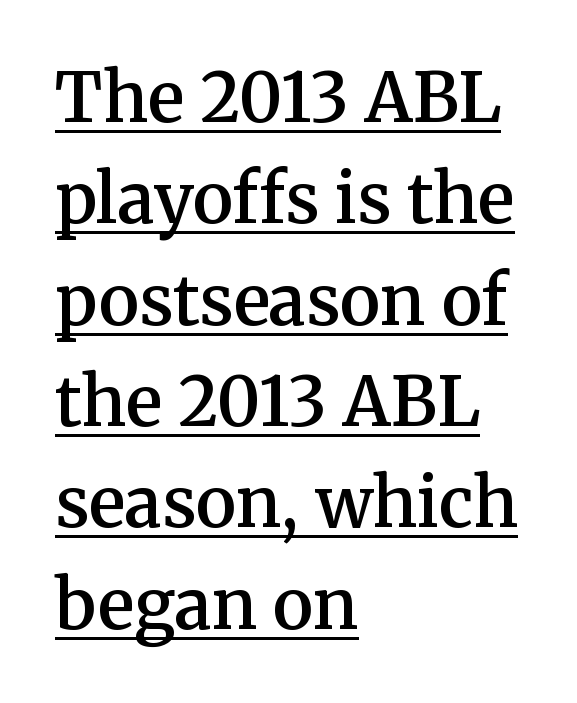
{"serif": "yes", "italic": "no", "bold": "semi", "weight": "semibold", "width": "normal", "stroke_contrast": "medium", "x_height": "medium", "monospaced": "no", "underline": "yes", "align": "left", "line_spacing": "normal", "line_spacing_ratio": 1.49, "letter_spacing": "normal", "letter_spacing_em": 0.0, "glyph_px": 68}
